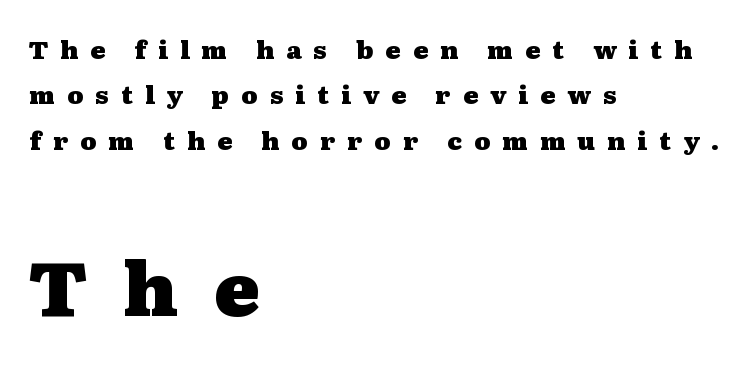
{"serif": "yes", "italic": "no", "bold": "yes", "weight": "heavy", "width": "wide", "stroke_contrast": "medium", "x_height": "medium", "monospaced": "no", "underline": "no", "align": "left", "line_spacing_ratio": 1.82, "letter_spacing": "wide", "letter_spacing_em": 0.48, "larger_block": "second", "size_ratio": 3.04, "glyph_px": 76}
